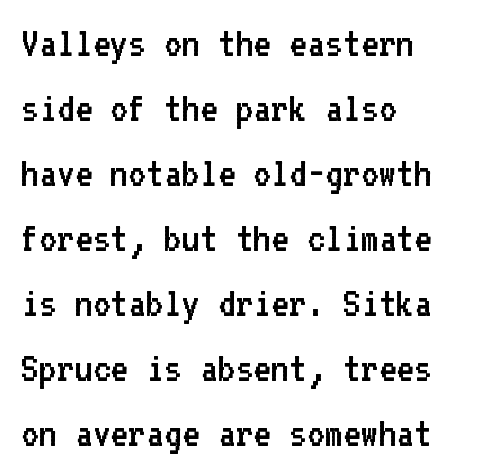
Q: Is the text bold? A: No.
Q: Is the text italic (slanted)? A: No, it is upright.
Q: Is the typeface a serif or a sans-serif typeface? A: Sans-serif.
Q: Is the text underlined? A: No.
Q: How is the paragraph aligned? A: Left-aligned.
Q: Is the spacing between letters normal or unusually wide? A: Normal.
Q: Is the spacing between lines tight, normal or loose? A: Normal.
Q: Width (condensed, normal, or wide)? A: Normal.
Q: Stroke contrast? A: Low.
Q: x-height? A: Medium.
Q: Monospaced? A: Yes.
